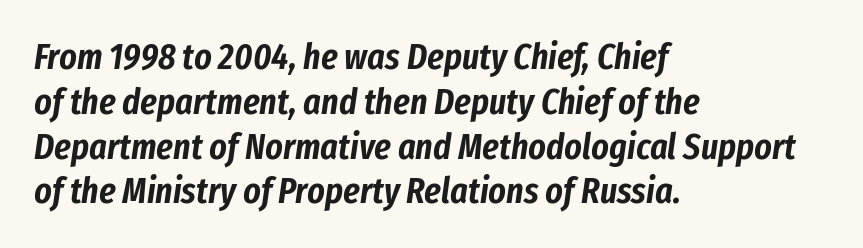
{"italic": "yes", "lean": "right", "slant_degrees": 8, "width": "condensed", "stroke_contrast": "low", "x_height": "medium", "monospaced": "no", "underline": "no", "align": "left", "line_spacing_ratio": 1.21, "letter_spacing": "normal", "letter_spacing_em": 0.0, "glyph_px": 37}
